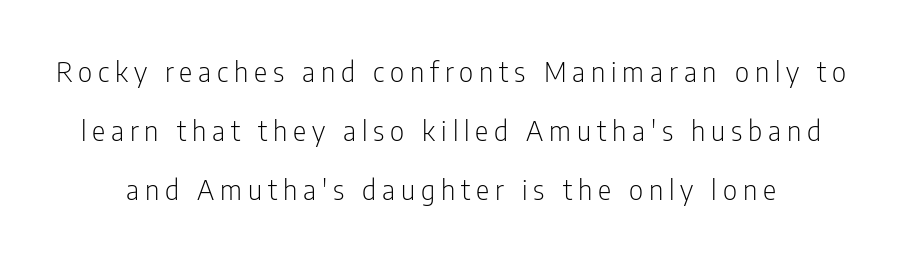
The image shows 28 px light, condensed sans-serif type, upright; set loose line spacing (2.11x), unusually wide letter spacing (+0.21 em), not underlined; low stroke contrast and a medium x-height.
